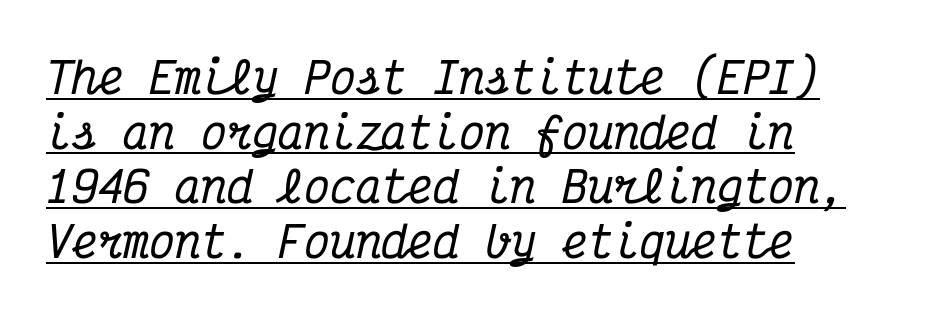
The image shows 43 px condensed serif type, italic (leaning right), monospaced; set left-aligned, normal line spacing (1.27x), normal letter spacing, underlined; medium stroke contrast and a medium x-height.
